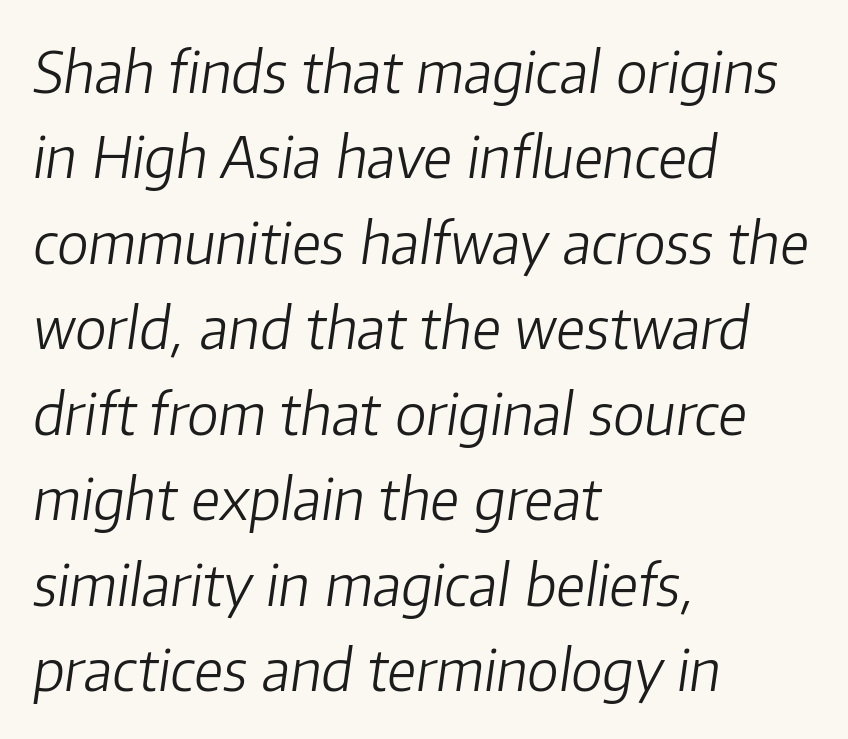
Q: Is the text bold? A: No.
Q: Is the text italic (slanted)? A: Yes, it leans right by about 8 degrees.
Q: Is the text underlined? A: No.
Q: How is the paragraph aligned? A: Left-aligned.
Q: Is the spacing between letters normal or unusually wide? A: Normal.
Q: Is the spacing between lines tight, normal or loose? A: Normal.
Q: Width (condensed, normal, or wide)? A: Normal.
Q: Stroke contrast? A: Low.
Q: x-height? A: Medium.
Q: Monospaced? A: No.
